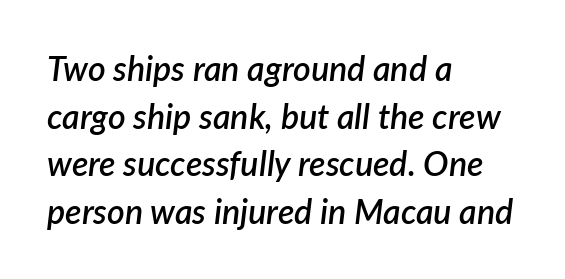
Inter-character spacing is left at the font's built-in metrics. Emphasis-style slanted type is in use. The rag falls on the right side of this text block. Note the varied advance widths — an 'i' is clearly narrower than an 'm'. Descenders are the only things crossing below the line. Line spacing here is normal.
